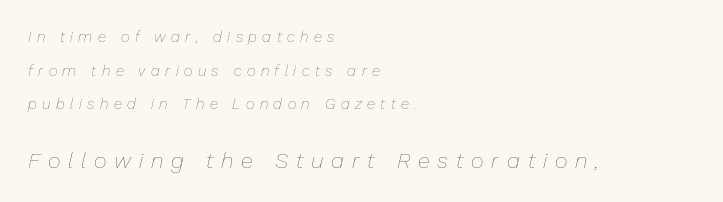
Each word looks stretched out because of the extra space between its letters. Small over large — that's the arrangement of the two blocks here. Nothing heavy about these letters — not bold at all. Style check: oblique. Decoration check: the copy has no underline. Baseline-to-baseline distance is far greater than the letter height.
